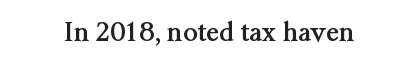
{"italic": "no", "bold": "yes", "underline": "no", "align": "center", "letter_spacing": "normal", "letter_spacing_em": 0.0, "glyph_px": 26}
